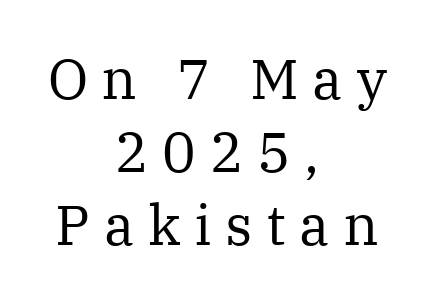
Q: Is the text bold? A: No.
Q: Is the text italic (slanted)? A: No, it is upright.
Q: Is the typeface a serif or a sans-serif typeface? A: Serif.
Q: Is the text underlined? A: No.
Q: How is the paragraph aligned? A: Centered.
Q: Is the spacing between letters normal or unusually wide? A: Unusually wide.
Q: Is the spacing between lines tight, normal or loose? A: Normal.
Q: Width (condensed, normal, or wide)? A: Normal.
Q: Stroke contrast? A: Medium.
Q: x-height? A: Medium.
Q: Monospaced? A: No.
